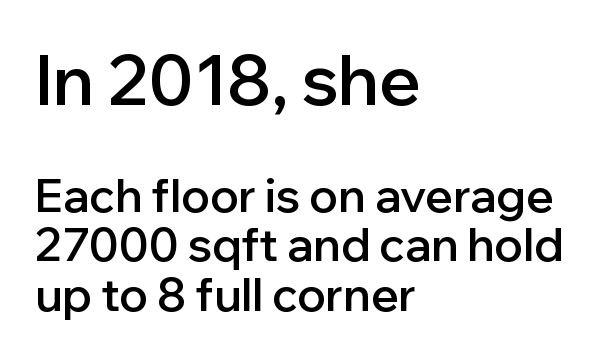
{"serif": "no", "italic": "no", "bold": "semi", "weight": "semibold", "width": "normal", "stroke_contrast": "low", "x_height": "medium", "monospaced": "no", "underline": "no", "align": "left", "line_spacing": "tight", "line_spacing_ratio": 1.08, "letter_spacing": "normal", "letter_spacing_em": 0.0, "larger_block": "first", "size_ratio": 1.5, "glyph_px": 69}
